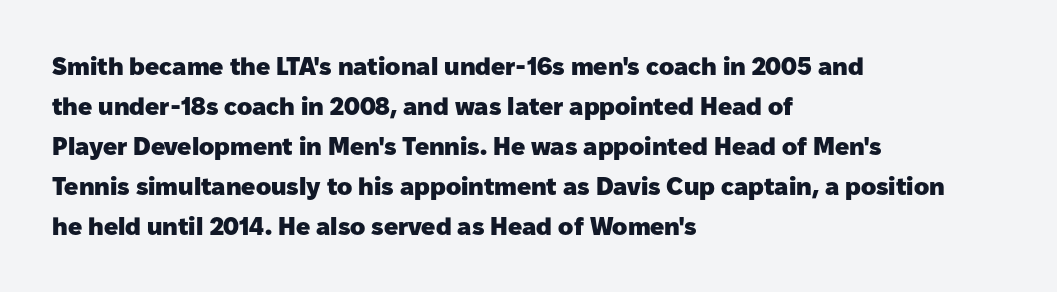
The image shows 25 px bold type, upright; set left-aligned, normal line spacing (1.6x), normal letter spacing, not underlined.
